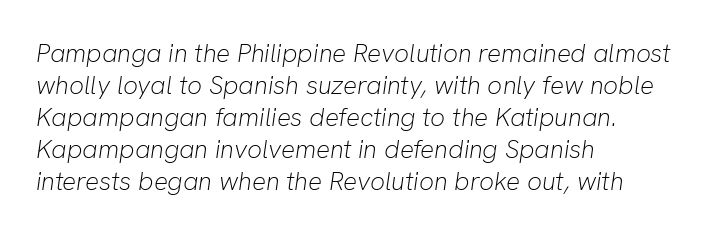
Q: Is the text bold? A: No.
Q: Is the text italic (slanted)? A: Yes, it leans right by about 8 degrees.
Q: Is the text underlined? A: No.
Q: How is the paragraph aligned? A: Left-aligned.
Q: Is the spacing between letters normal or unusually wide? A: Normal.
